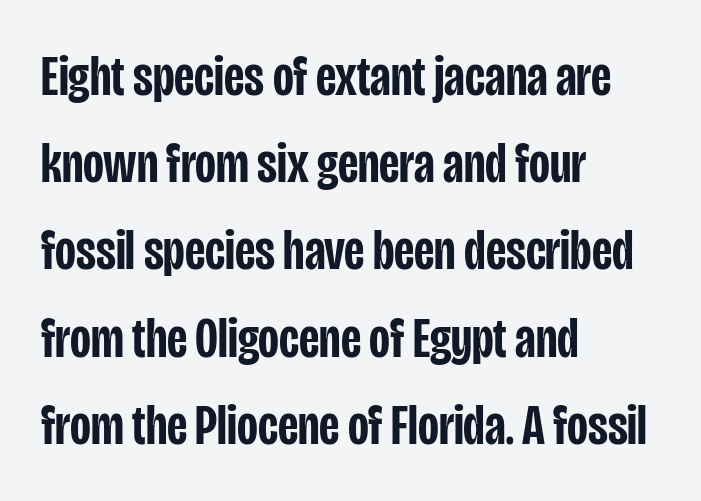
The image shows 57 px semibold, condensed sans-serif type, upright; set left-aligned, normal line spacing (1.53x), normal letter spacing, not underlined; low stroke contrast and a large x-height.
